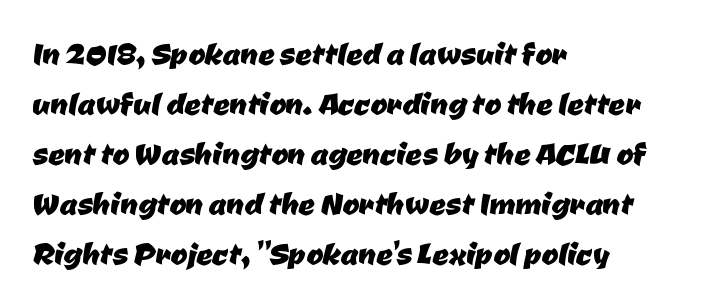
{"serif": "no", "width": "normal", "stroke_contrast": "low", "x_height": "medium", "monospaced": "no", "underline": "no", "align": "left", "line_spacing": "normal", "line_spacing_ratio": 1.25, "letter_spacing": "normal", "letter_spacing_em": 0.0, "glyph_px": 40}
